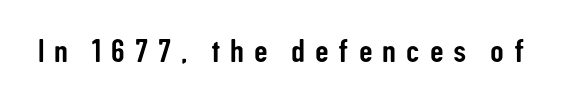
Substantial extra tracking has been applied to these lines. Is this a fixed-width face? No — the glyphs have proportional, varying widths. This rendering features lettering with no underline. These lines are composed in type without serifs.
